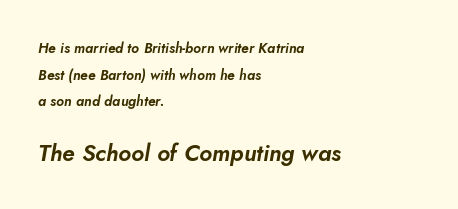
The paragraph shown leans on its left margin. A student would notice the bottom passage is typeset larger than what precedes it. This sample trades compactness for vertical openness between lines. The passage shown is not underscored anywhere.
